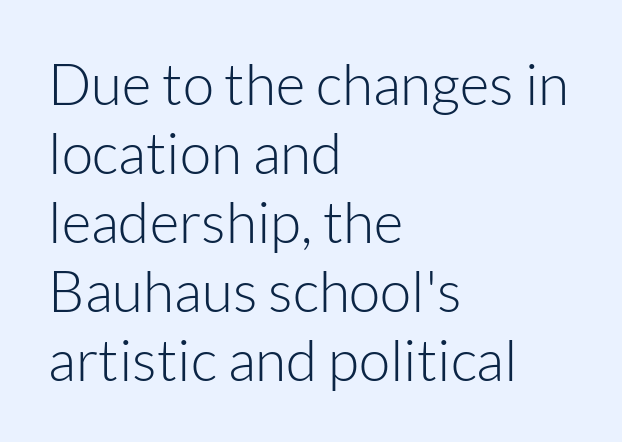
Reading down the block, your eye returns to a fixed left position each line. The type is set solid horizontally, with unmodified tracking. Nope, no serifs anywhere on these letters. Rule under the text: the space is simply empty. In terms of posture, this sample is upright.
